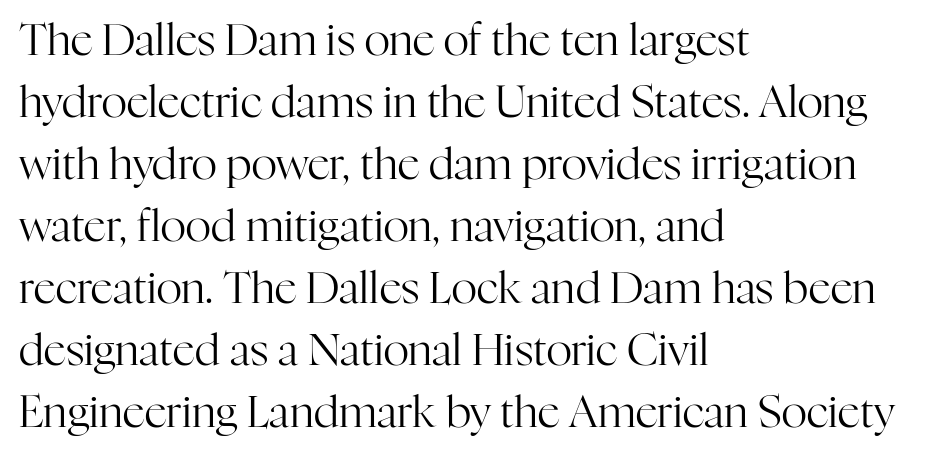
Q: Is the text bold? A: No.
Q: Is the text italic (slanted)? A: No, it is upright.
Q: Is the typeface a serif or a sans-serif typeface? A: Serif.
Q: Is the text underlined? A: No.
Q: How is the paragraph aligned? A: Left-aligned.
Q: Is the spacing between letters normal or unusually wide? A: Normal.
Q: Is the spacing between lines tight, normal or loose? A: Normal.
Q: Width (condensed, normal, or wide)? A: Normal.
Q: Stroke contrast? A: High.
Q: x-height? A: Medium.
Q: Monospaced? A: No.
